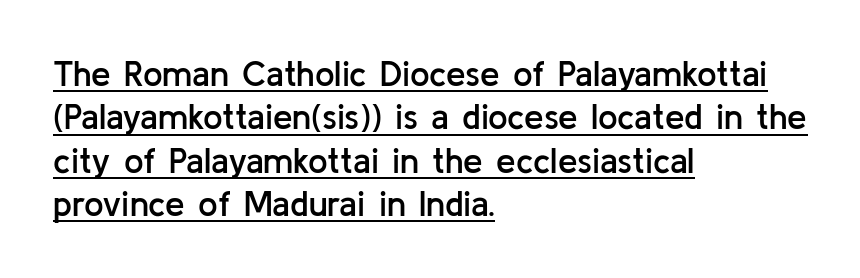
{"serif": "no", "italic": "no", "bold": "semi", "weight": "semibold", "width": "normal", "stroke_contrast": "low", "x_height": "medium", "monospaced": "no", "underline": "yes", "align": "left", "line_spacing_ratio": 1.24, "letter_spacing": "normal", "letter_spacing_em": 0.0, "glyph_px": 35}
